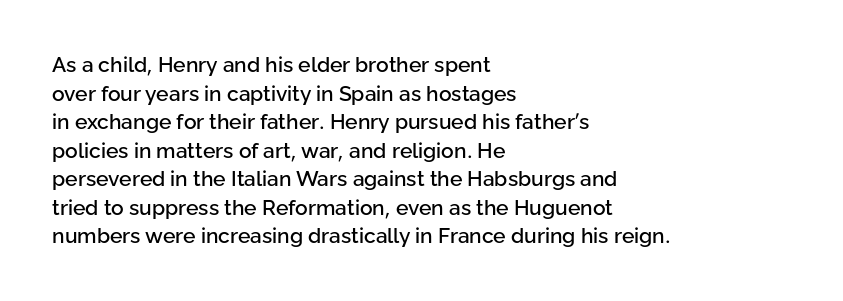
{"italic": "no", "underline": "no", "align": "left", "line_spacing": "normal", "line_spacing_ratio": 1.36, "letter_spacing": "normal", "letter_spacing_em": 0.0, "glyph_px": 21}
